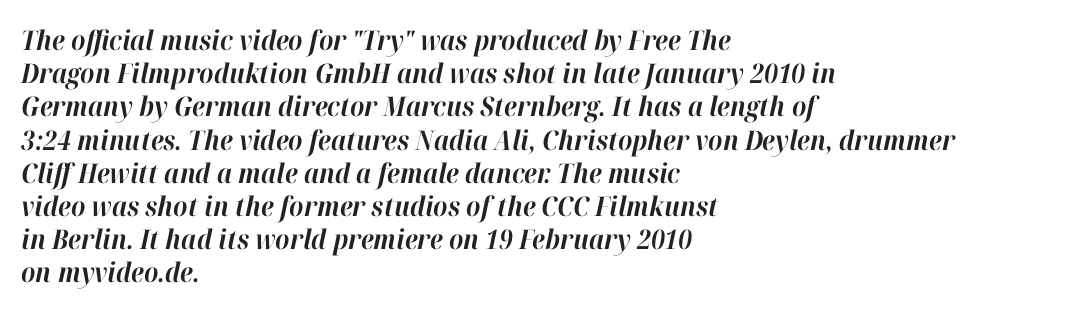
Notice how the passage keeps a crisp vertical edge on the left only. Descender tails drop into unmarked territory. Yep, that's italic — everything's leaning. Standard letterfit; no display-style spreading of the glyphs. The characters look thick and weighty, a clear bold.
